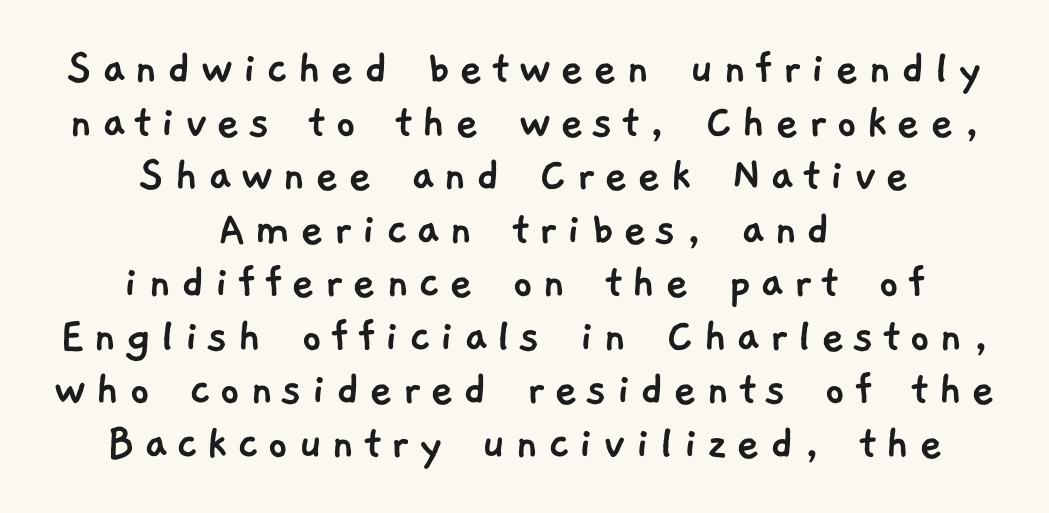
Q: Is the typeface a serif or a sans-serif typeface? A: Sans-serif.
Q: Is the text underlined? A: No.
Q: How is the paragraph aligned? A: Centered.
Q: Is the spacing between lines tight, normal or loose? A: Tight.
Q: Width (condensed, normal, or wide)? A: Normal.
Q: Stroke contrast? A: Low.
Q: x-height? A: Medium.
Q: Monospaced? A: No.
